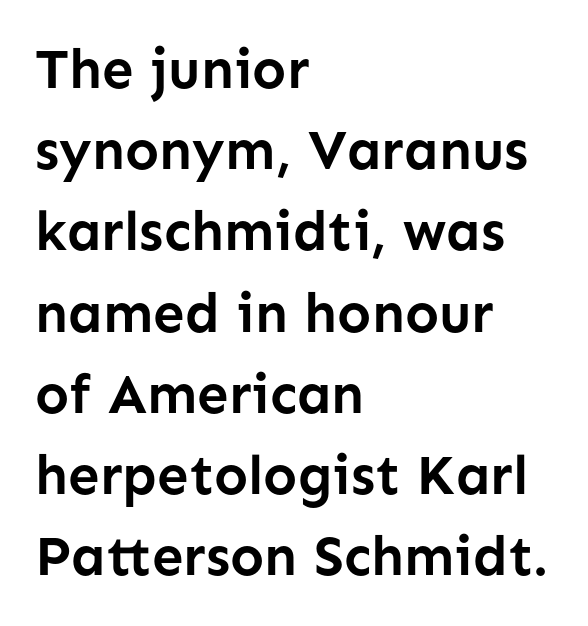
Inter-character spacing is left at the font's built-in metrics. As a designer I'd log this as weight 700, bold. Upright lettering throughout. Descender tails drop into unmarked territory.
